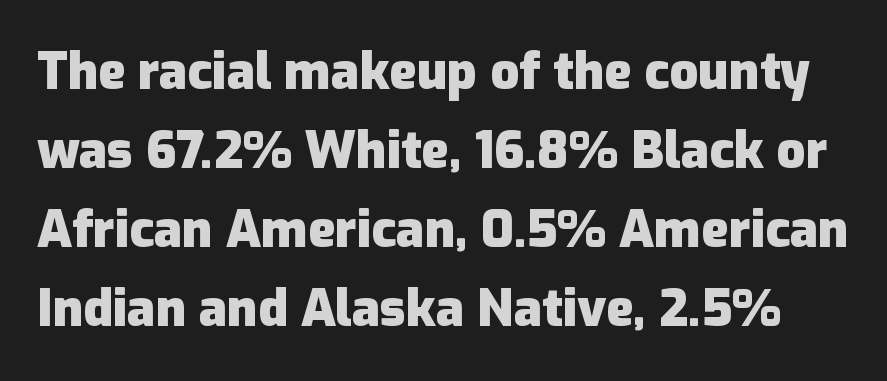
The image shows 51 px heavy sans-serif type, upright; set normal line spacing (1.55x), normal letter spacing, not underlined; low stroke contrast and a medium x-height.
